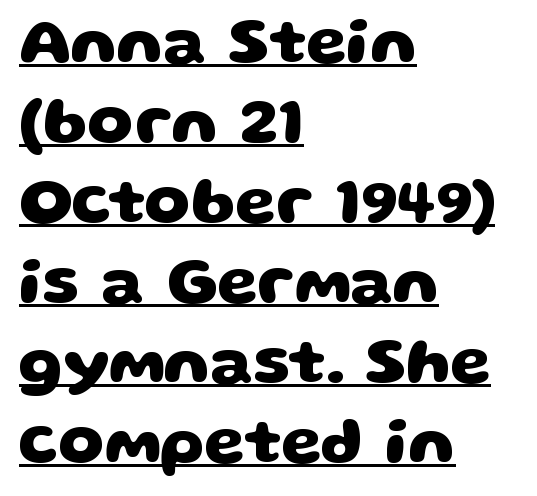
{"serif": "no", "bold": "yes", "weight": "heavy", "width": "wide", "stroke_contrast": "low", "x_height": "large", "monospaced": "no", "underline": "yes", "align": "left", "line_spacing_ratio": 1.23, "letter_spacing": "normal", "letter_spacing_em": 0.0, "glyph_px": 65}
